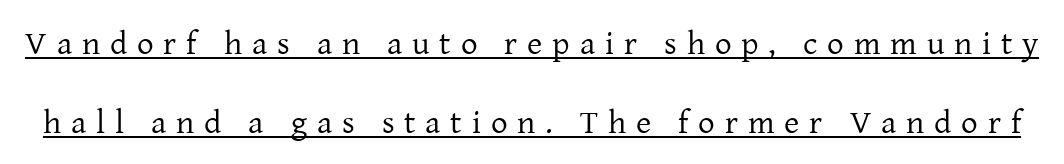
{"serif": "yes", "italic": "no", "bold": "no", "weight": "regular", "width": "normal", "stroke_contrast": "low", "x_height": "medium", "monospaced": "no", "underline": "yes", "line_spacing": "loose", "line_spacing_ratio": 2.4, "letter_spacing": "wide", "letter_spacing_em": 0.3, "glyph_px": 33}
